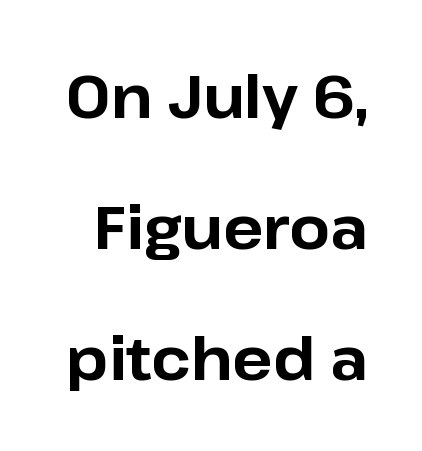
The lettering stays uniformly vertical, giving the passage a roman look. Decoration check: the copy has no underline. Are there feet on the stems? There aren't — it's a sans. This sample uses plain, unmodified letter spacing. The font is running at its bold setting. The letters advance in unequal steps, a hallmark of proportional type.
